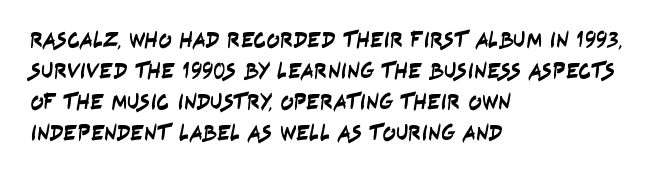
Q: Is the text underlined? A: No.
Q: How is the paragraph aligned? A: Left-aligned.
Q: Is the spacing between letters normal or unusually wide? A: Normal.
Q: Is the spacing between lines tight, normal or loose? A: Normal.
